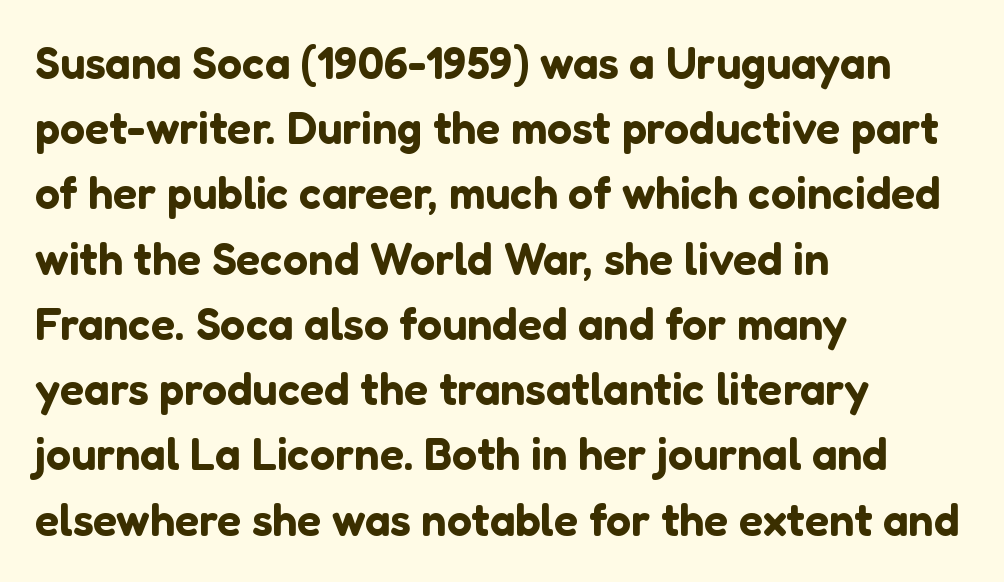
Q: Is the text italic (slanted)? A: No, it is upright.
Q: Is the typeface a serif or a sans-serif typeface? A: Sans-serif.
Q: Is the text underlined? A: No.
Q: How is the paragraph aligned? A: Left-aligned.
Q: Is the spacing between letters normal or unusually wide? A: Normal.
Q: Is the spacing between lines tight, normal or loose? A: Normal.
Q: Width (condensed, normal, or wide)? A: Normal.
Q: Stroke contrast? A: Low.
Q: x-height? A: Medium.
Q: Monospaced? A: No.
